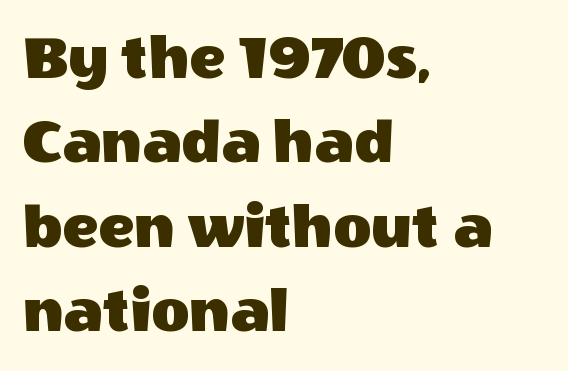
{"serif": "no", "italic": "no", "width": "normal", "x_height": "large", "monospaced": "no", "underline": "no", "align": "left", "line_spacing": "normal", "line_spacing_ratio": 1.28, "letter_spacing": "normal", "letter_spacing_em": 0.0, "glyph_px": 66}
